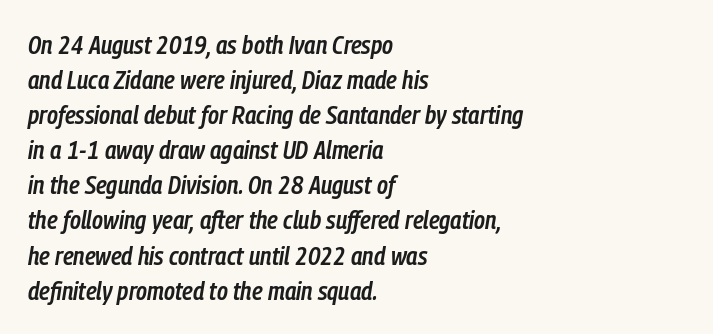
The image shows 26 px text type, italic (leaning right); set left-aligned, normal line spacing (1.35x), normal letter spacing, not underlined.
